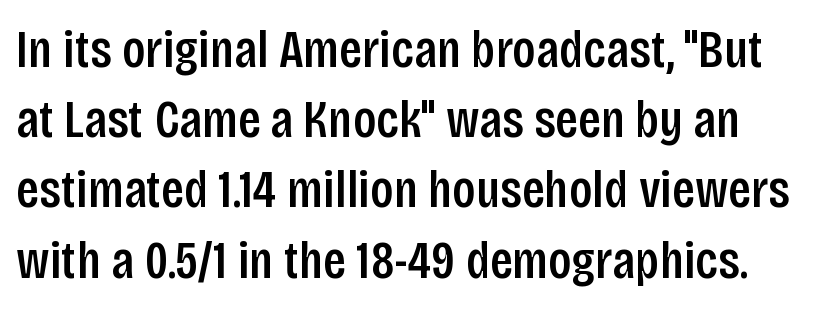
The strokes are fattened partway — semibold, not bold. Words float on clear page, feet unadorned. Summary of vertical rhythm: regular, with standard interline spacing. Is this a fixed-width face? No — the glyphs have proportional, varying widths.
